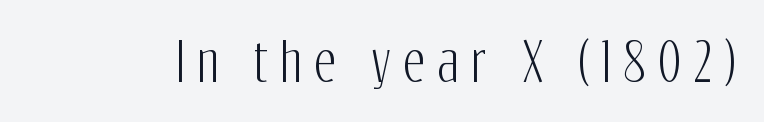
The image shows 53 px condensed sans-serif type, upright; set unusually wide letter spacing (+0.23 em), not underlined; low stroke contrast and a medium x-height.
